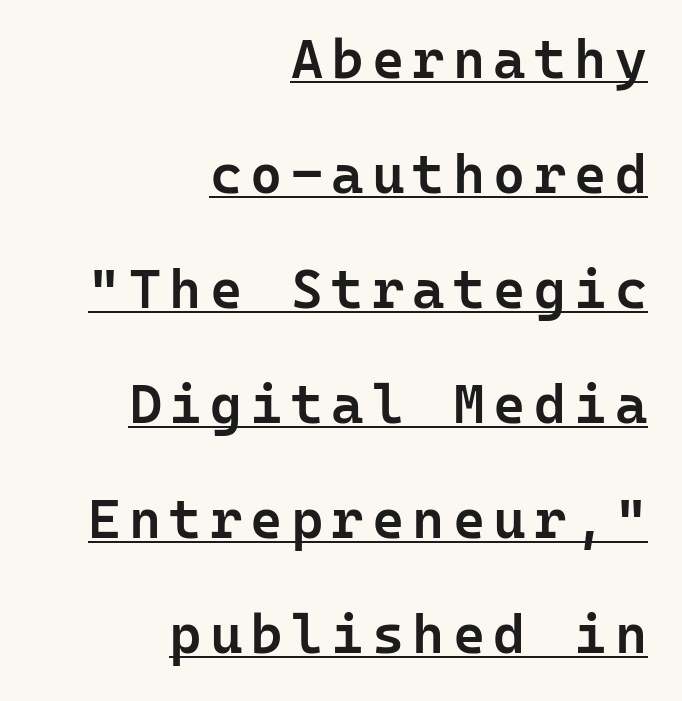
Grotesque or geometric, the face here clearly has no serifs. The lines are spread far apart with generous leading. This sample has the even, mechanical cadence of fixed-width lettering. Set as a demibold, roughly 600 on the weight scale. Like a heading marked for emphasis, these lines bear an underscore.
